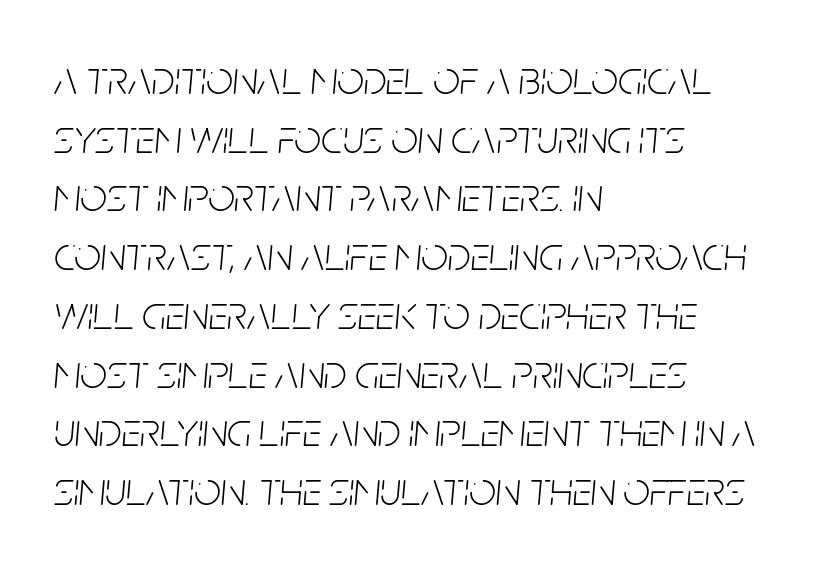
Would a proofreader flag this as italicized? Yes. The passage shown is typed in a proportional face where columns would drift. Does the leading feel generous? No, just average. Check under the words: just untouched page. The weight tops out at a normal text grade. A typesetter would call this zero additional tracking.
